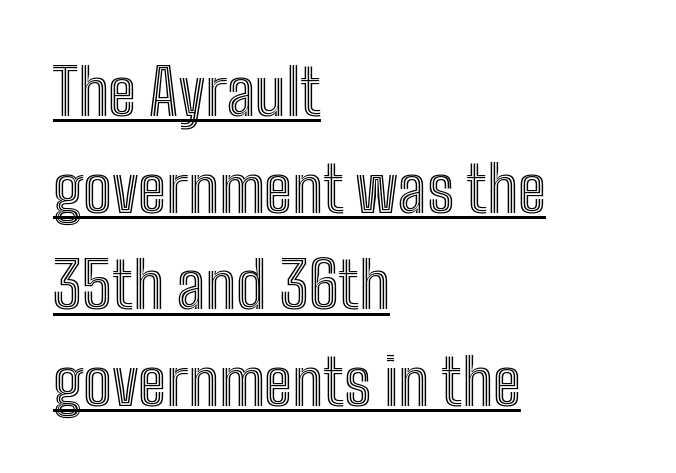
Q: Is the text italic (slanted)? A: No, it is upright.
Q: Is the text underlined? A: Yes.
Q: How is the paragraph aligned? A: Left-aligned.
Q: Is the spacing between letters normal or unusually wide? A: Normal.
Q: Is the spacing between lines tight, normal or loose? A: Normal.
Q: Width (condensed, normal, or wide)? A: Condensed.
Q: x-height? A: Medium.
Q: Monospaced? A: No.
